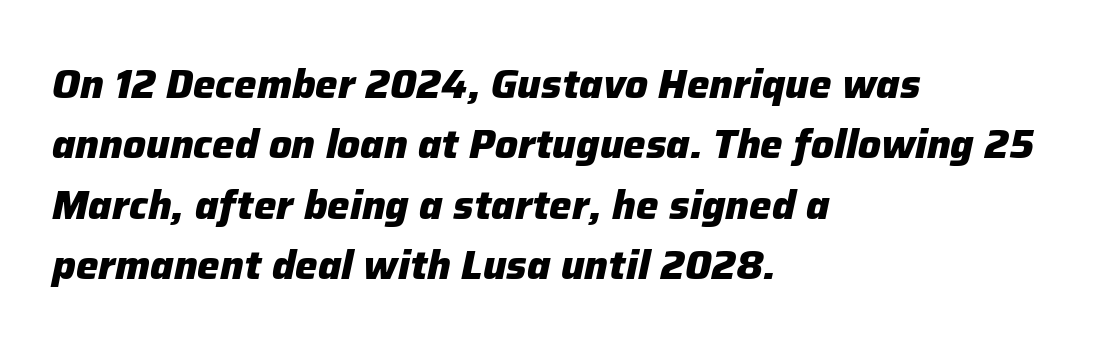
Q: Is the text bold? A: Yes.
Q: Is the text italic (slanted)? A: Yes, it leans right by about 12 degrees.
Q: Is the text underlined? A: No.
Q: How is the paragraph aligned? A: Left-aligned.
Q: Is the spacing between letters normal or unusually wide? A: Normal.
Q: Is the spacing between lines tight, normal or loose? A: Normal.
Q: Width (condensed, normal, or wide)? A: Normal.
Q: Stroke contrast? A: Low.
Q: x-height? A: Medium.
Q: Monospaced? A: No.
